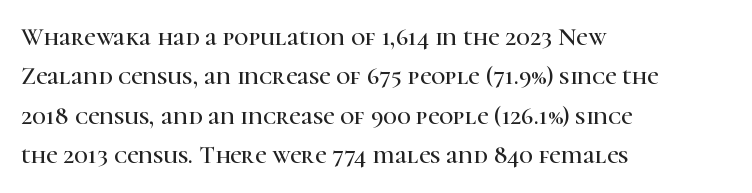
Q: Is the text italic (slanted)? A: No, it is upright.
Q: Is the text underlined? A: No.
Q: How is the paragraph aligned? A: Left-aligned.
Q: Is the spacing between letters normal or unusually wide? A: Normal.
Q: Is the spacing between lines tight, normal or loose? A: Normal.
